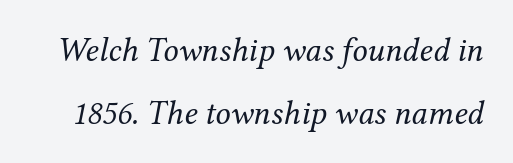
The image shows 34 px regular-weight serif type, italic (leaning right); set line spacing 1.85x, normal letter spacing, not underlined; medium stroke contrast and a medium x-height.
